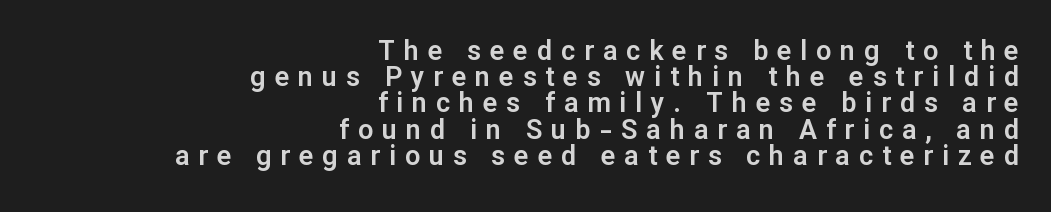
The tracking reads as deliberately expanded to a designer's eye. Ascenders rise straight up at ninety degrees. Layout note: lines flush right. The string is rendered with underlining switched off.
